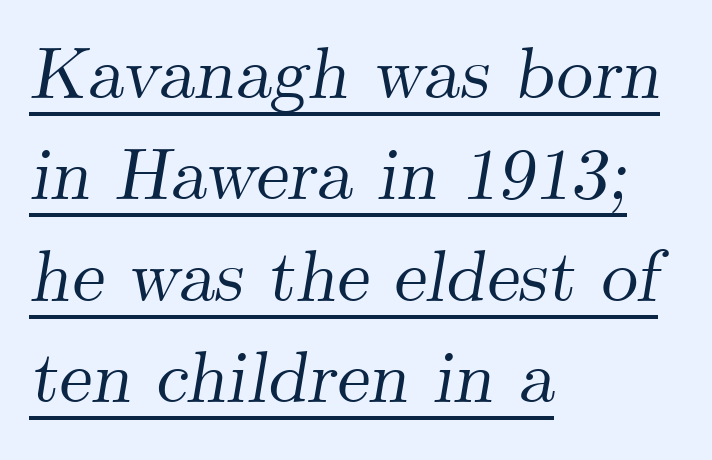
{"serif": "yes", "italic": "yes", "lean": "right", "slant_degrees": 9, "width": "normal", "stroke_contrast": "medium", "x_height": "small", "monospaced": "no", "underline": "yes", "align": "left", "line_spacing": "normal", "line_spacing_ratio": 1.39, "letter_spacing": "normal", "letter_spacing_em": 0.0, "glyph_px": 73}
